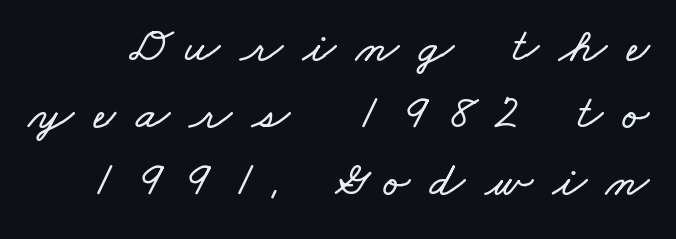
{"width": "wide", "stroke_contrast": "low", "x_height": "small", "monospaced": "no", "underline": "no", "line_spacing": "normal", "line_spacing_ratio": 1.37, "letter_spacing": "wide", "letter_spacing_em": 0.41, "glyph_px": 49}
